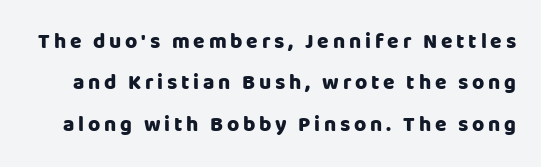
The image shows 21 px bold type, upright; set loose line spacing (1.97x), not underlined.
